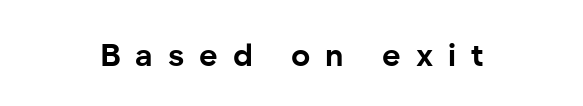
The image shows 32 px bold sans-serif type, upright; set centered, unusually wide letter spacing (+0.47 em), not underlined; low stroke contrast and a medium x-height.
